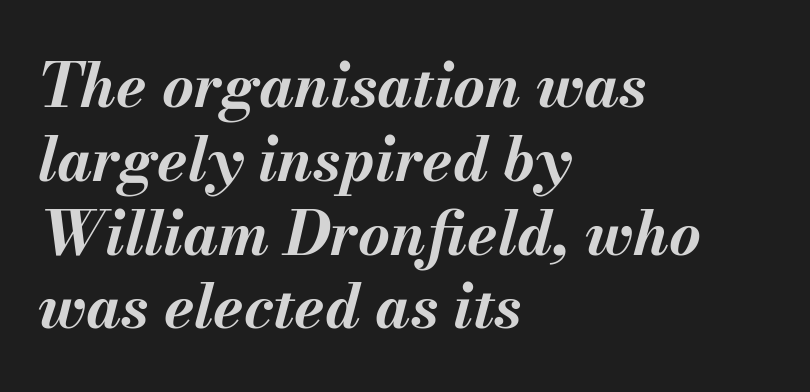
The image shows 61 px bold type, italic (leaning right); set left-aligned, line spacing 1.21x, normal letter spacing, not underlined; medium stroke contrast and a small x-height.
